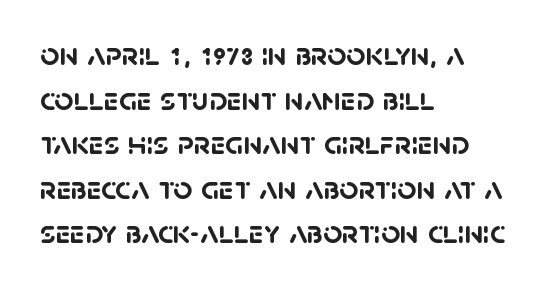
The image shows 33 px semibold sans-serif type; set left-aligned, normal line spacing (1.35x), normal letter spacing, not underlined; low stroke contrast and a large x-height.
